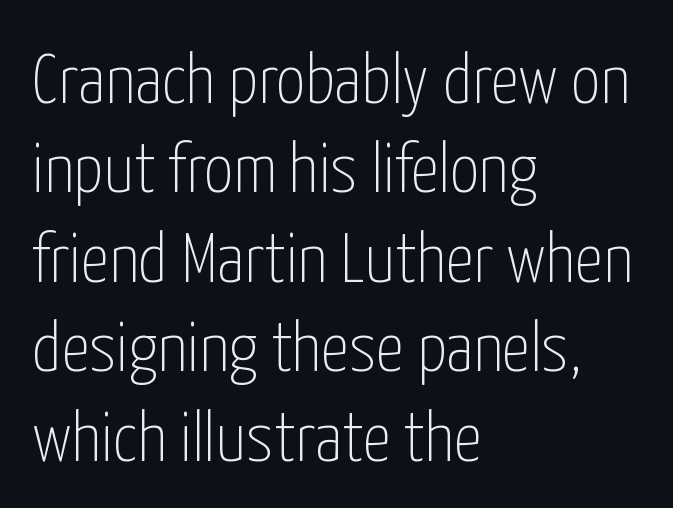
The letterforms sit shoulder to shoulder at normal distance. No feet cap the strokes, marking this as sans-serif type. This reads as an unemphasized weight, regular at the heaviest. Ascenders rise straight up at ninety degrees. The space between consecutive lines is moderate. Note the varied advance widths — an 'i' is clearly narrower than an 'm'.
